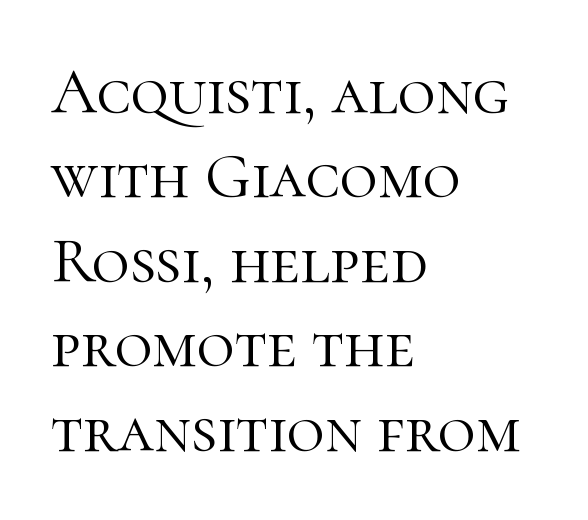
The image shows 65 px light serif type, upright; set left-aligned, normal line spacing (1.3x), normal letter spacing, not underlined; high stroke contrast and a medium x-height.
